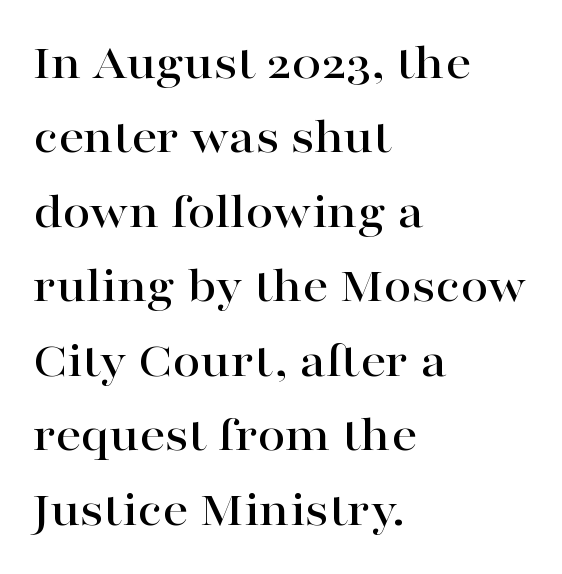
The image shows 50 px wide serif type, upright; set left-aligned, normal line spacing (1.49x), normal letter spacing, not underlined; high stroke contrast and a medium x-height.
